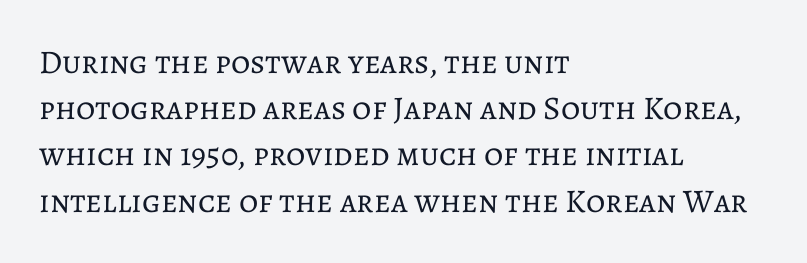
Q: Is the text bold? A: No.
Q: Is the text italic (slanted)? A: No, it is upright.
Q: Is the text underlined? A: No.
Q: How is the paragraph aligned? A: Left-aligned.
Q: Is the spacing between letters normal or unusually wide? A: Normal.
Q: Is the spacing between lines tight, normal or loose? A: Normal.
Q: Width (condensed, normal, or wide)? A: Normal.
Q: Stroke contrast? A: Low.
Q: x-height? A: Medium.
Q: Monospaced? A: No.
